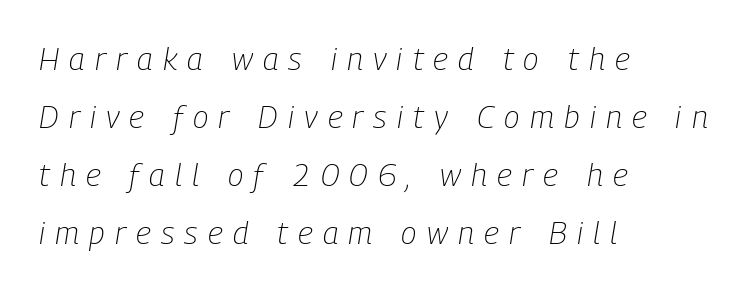
This reads as an unemphasized weight, regular at the heaviest. A typesetter would call this heavily tracked-out type. You can tell it's italic because the verticals aren't actually vertical. The specimen omits any rule beneath the text block's lines. Horizontal alignment here is leftward, the default for most running prose. The rendering uses natural spacing where letterforms have individual widths.
